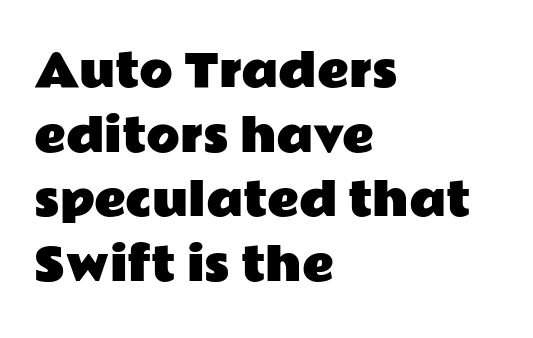
The image shows 44 px wide sans-serif type, upright; set left-aligned, normal line spacing (1.47x), normal letter spacing, not underlined; low stroke contrast and a medium x-height.
